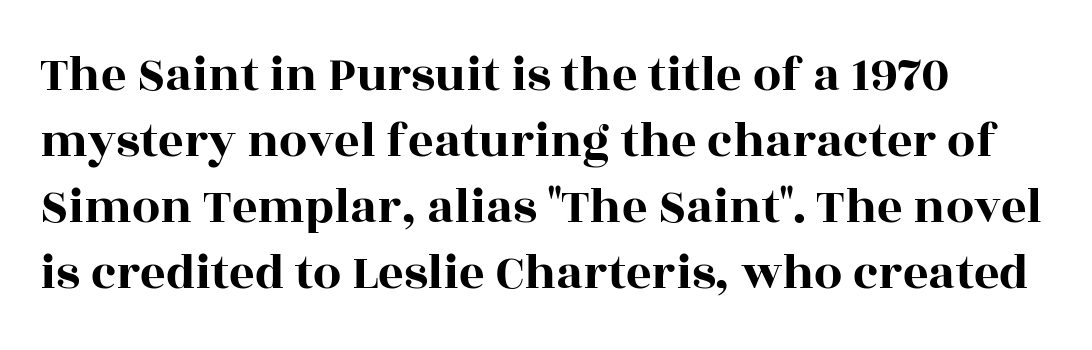
The type sits square on the baseline with zero lean. Check the space under the baseline: it is left empty. Each new line begins a customary step beneath the previous one. This sample is left-justified, so line endings fall wherever the words run out.
